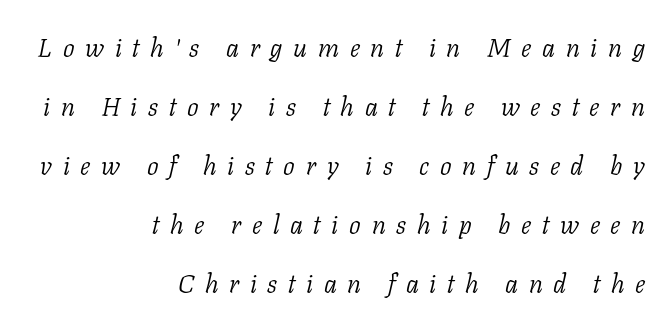
The image shows 26 px text type, italic (leaning right); set right-aligned, loose line spacing (2.27x), unusually wide letter spacing (+0.41 em), not underlined.
